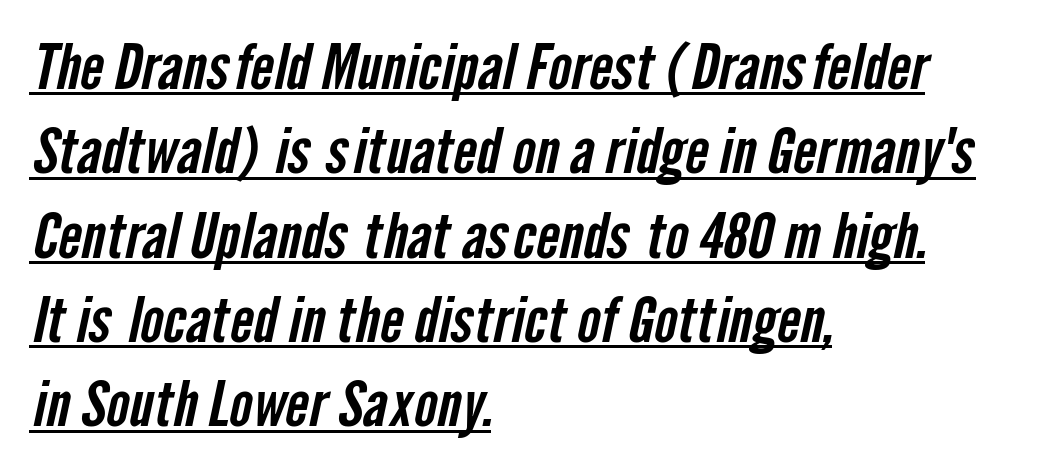
Q: Is the typeface a serif or a sans-serif typeface? A: Sans-serif.
Q: Is the text underlined? A: Yes.
Q: How is the paragraph aligned? A: Left-aligned.
Q: Is the spacing between letters normal or unusually wide? A: Normal.
Q: Is the spacing between lines tight, normal or loose? A: Normal.
Q: Width (condensed, normal, or wide)? A: Condensed.
Q: Stroke contrast? A: Low.
Q: x-height? A: Medium.
Q: Monospaced? A: No.
